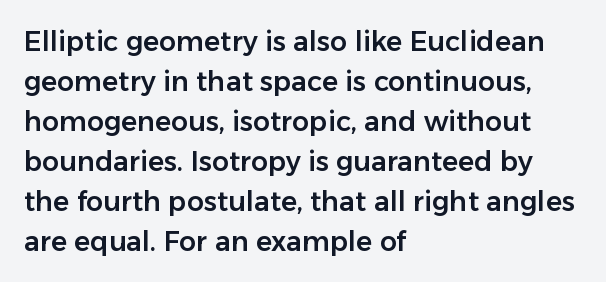
The image shows 27 px text type, upright; set left-aligned, normal line spacing (1.48x), normal letter spacing, not underlined.
